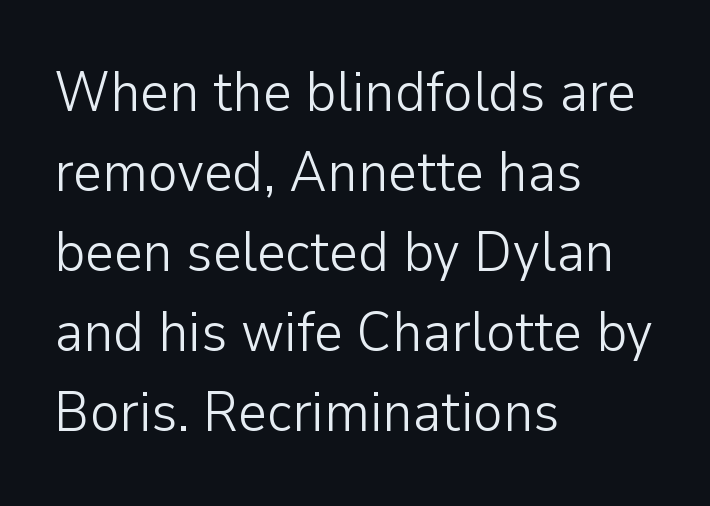
The image shows 56 px light sans-serif type, upright; set left-aligned, normal line spacing (1.43x), normal letter spacing, not underlined; low stroke contrast and a medium x-height.
